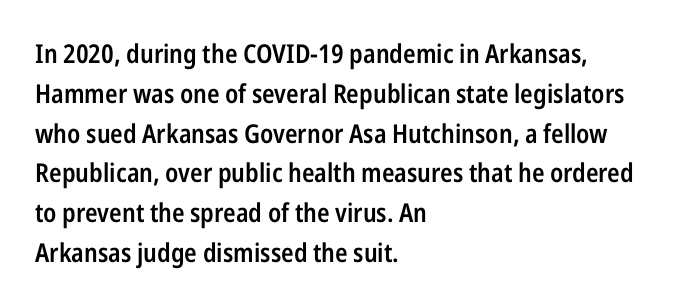
Q: Is the text bold? A: Semi-bold.
Q: Is the text italic (slanted)? A: No, it is upright.
Q: Is the text underlined? A: No.
Q: How is the paragraph aligned? A: Left-aligned.
Q: Is the spacing between letters normal or unusually wide? A: Normal.
Q: Is the spacing between lines tight, normal or loose? A: Normal.
